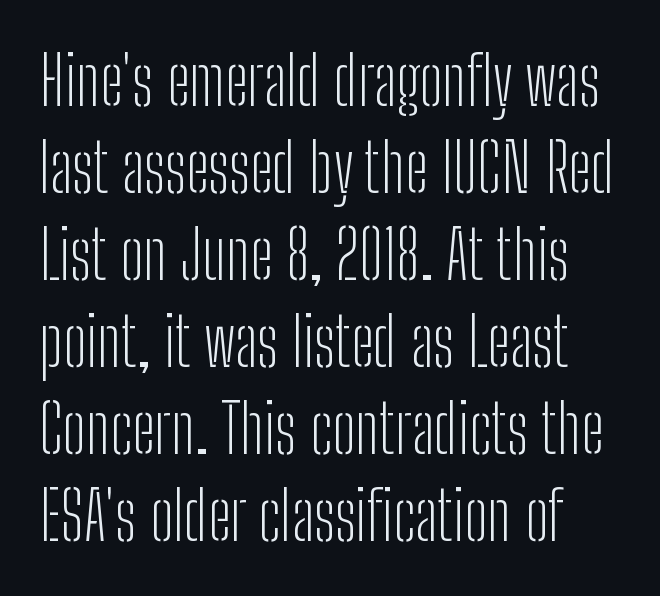
{"serif": "no", "italic": "no", "bold": "no", "weight": "light", "width": "condensed", "stroke_contrast": "low", "x_height": "medium", "monospaced": "no", "underline": "no", "line_spacing": "normal", "line_spacing_ratio": 1.28, "letter_spacing": "normal", "letter_spacing_em": 0.0, "glyph_px": 68}
